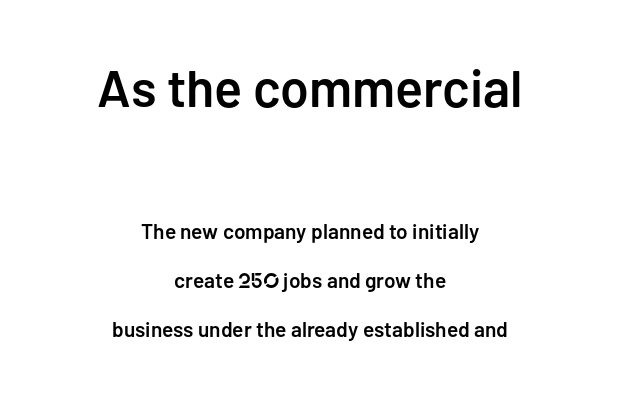
{"serif": "no", "italic": "no", "bold": "semi", "weight": "semibold", "width": "normal", "stroke_contrast": "low", "x_height": "medium", "monospaced": "no", "underline": "no", "align": "center", "line_spacing": "loose", "line_spacing_ratio": 2.33, "letter_spacing": "normal", "letter_spacing_em": 0.0, "larger_block": "first", "size_ratio": 2.48, "glyph_px": 52}
